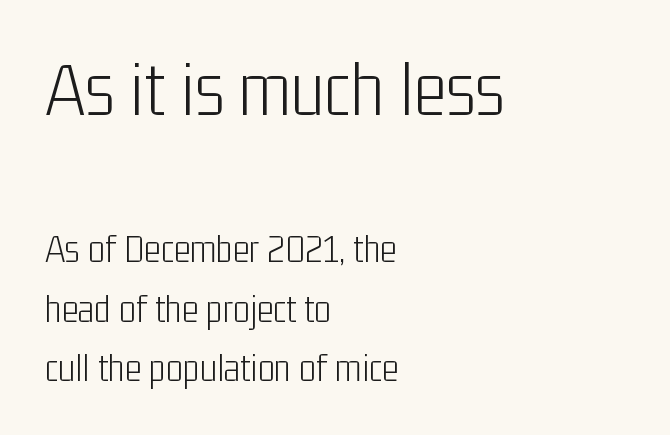
The image shows 79 px light, condensed sans-serif type, upright; set left-aligned, normal line spacing (1.49x), normal letter spacing, not underlined; the first (top) block is 1.98x larger; low stroke contrast and a medium x-height.
